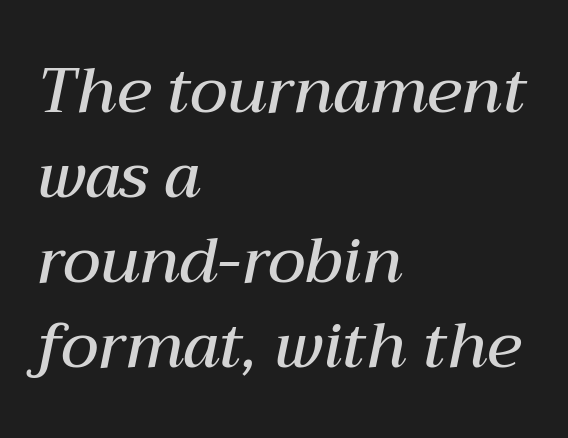
{"italic": "yes", "lean": "right", "slant_degrees": 12, "bold": "semi", "weight": "semibold", "width": "normal", "stroke_contrast": "medium", "x_height": "medium", "monospaced": "no", "underline": "no", "align": "left", "line_spacing": "normal", "line_spacing_ratio": 1.35, "letter_spacing": "normal", "letter_spacing_em": 0.0, "glyph_px": 63}
